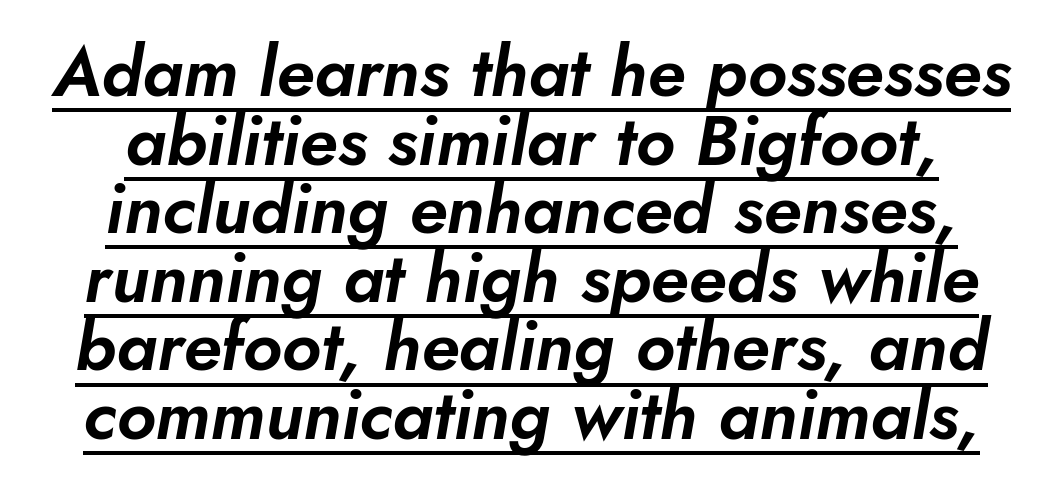
Q: Is the text italic (slanted)? A: Yes, it leans right by about 10 degrees.
Q: Is the text underlined? A: Yes.
Q: How is the paragraph aligned? A: Centered.
Q: Is the spacing between letters normal or unusually wide? A: Normal.
Q: Is the spacing between lines tight, normal or loose? A: Tight.
Q: Width (condensed, normal, or wide)? A: Normal.
Q: Stroke contrast? A: Low.
Q: x-height? A: Small.
Q: Monospaced? A: No.
